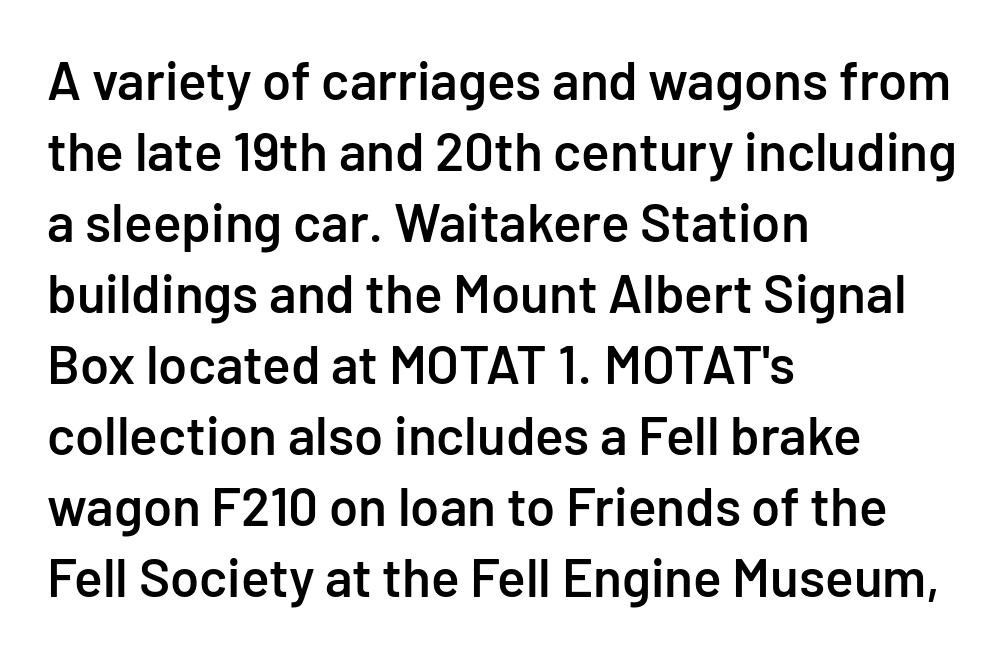
Q: Is the text bold? A: Semi-bold.
Q: Is the text italic (slanted)? A: No, it is upright.
Q: Is the typeface a serif or a sans-serif typeface? A: Sans-serif.
Q: Is the text underlined? A: No.
Q: How is the paragraph aligned? A: Left-aligned.
Q: Is the spacing between letters normal or unusually wide? A: Normal.
Q: Is the spacing between lines tight, normal or loose? A: Normal.
Q: Width (condensed, normal, or wide)? A: Normal.
Q: Stroke contrast? A: Low.
Q: x-height? A: Medium.
Q: Monospaced? A: No.
